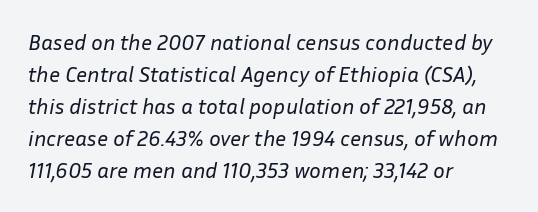
Descenders hang freely into open space. Does extra space separate the letters? No, they use regular spacing. The whole block is typeset with a tilt. The space between consecutive lines is moderate. Counters stay open thanks to moderate or lighter strokes. One-word summary of the alignment: left.
